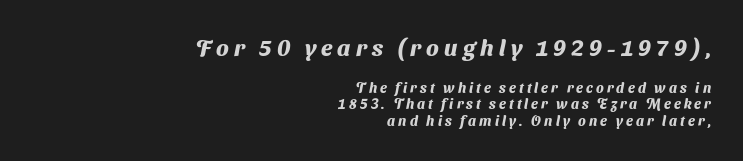
Letters rest on an invisible, unmarked baseline. Display-style spreading of the glyphs; the letterfit is very open. Does the weight exceed regular? Yes, all the way to bold. The rag falls on the left side of this text block. Which of the two is more prominent by size? The first, at the top.
